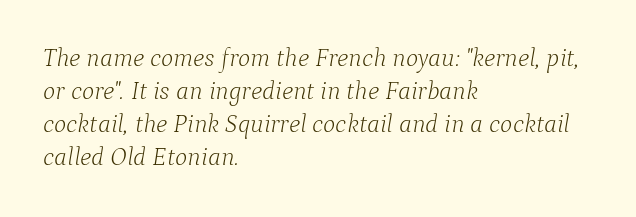
The image shows 26 px text type, italic (leaning right); set left-aligned, normal line spacing (1.27x), normal letter spacing, not underlined.
